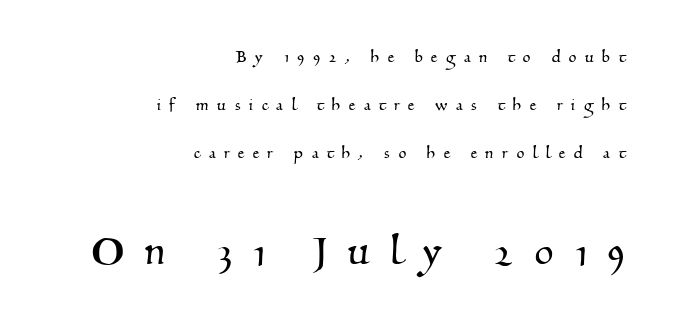
Q: Is the typeface a serif or a sans-serif typeface? A: Serif.
Q: Is the text underlined? A: No.
Q: How is the paragraph aligned? A: Right-aligned.
Q: Is the spacing between letters normal or unusually wide? A: Unusually wide.
Q: Is the spacing between lines tight, normal or loose? A: Loose.
Q: Which block of text is set in a larger size, the first (top) or the second (bottom)? A: The second (bottom) one.
Q: Width (condensed, normal, or wide)? A: Normal.
Q: Stroke contrast? A: Medium.
Q: x-height? A: Small.
Q: Monospaced? A: No.
